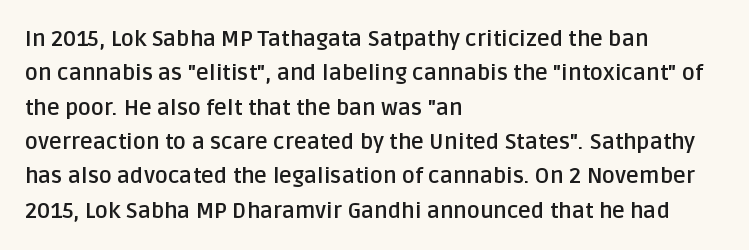
Q: Is the text bold? A: Yes.
Q: Is the text italic (slanted)? A: No, it is upright.
Q: Is the text underlined? A: No.
Q: How is the paragraph aligned? A: Left-aligned.
Q: Is the spacing between letters normal or unusually wide? A: Normal.
Q: Is the spacing between lines tight, normal or loose? A: Normal.
